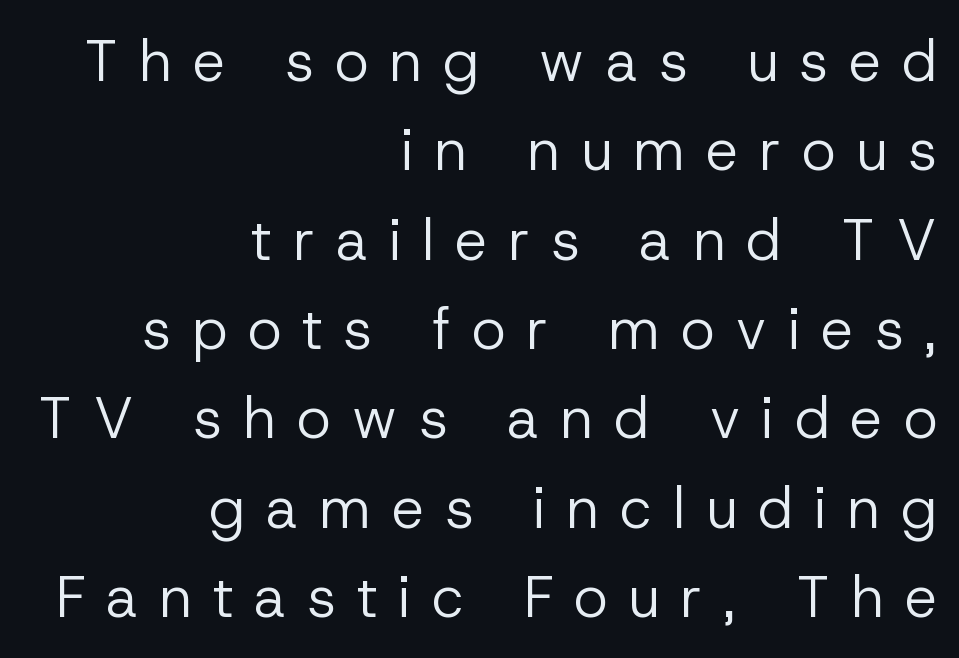
The image shows 58 px regular-weight sans-serif type, upright; set right-aligned, normal line spacing (1.54x), unusually wide letter spacing (+0.36 em), not underlined; low stroke contrast and a medium x-height.
